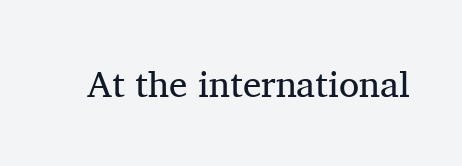
{"serif": "yes", "italic": "no", "bold": "no", "weight": "regular", "width": "normal", "stroke_contrast": "medium", "x_height": "medium", "monospaced": "no", "underline": "no", "letter_spacing": "normal", "letter_spacing_em": 0.0, "glyph_px": 37}
